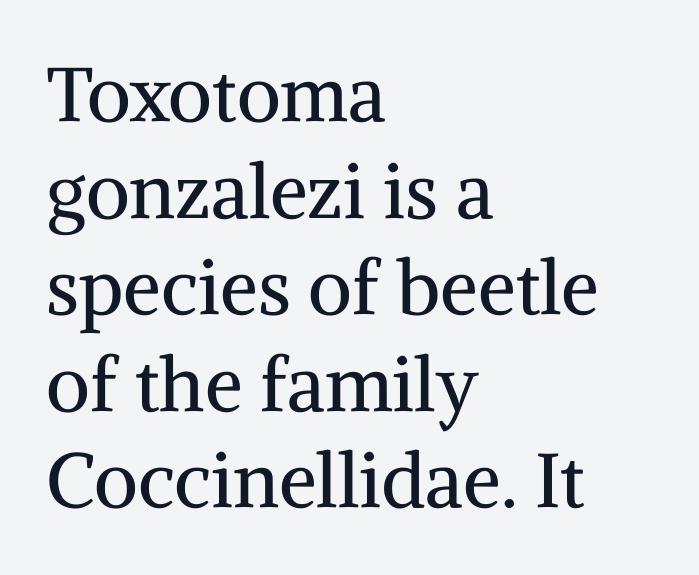
Q: Is the text bold? A: No.
Q: Is the text italic (slanted)? A: No, it is upright.
Q: Is the typeface a serif or a sans-serif typeface? A: Serif.
Q: Is the text underlined? A: No.
Q: How is the paragraph aligned? A: Left-aligned.
Q: Is the spacing between letters normal or unusually wide? A: Normal.
Q: Is the spacing between lines tight, normal or loose? A: Normal.
Q: Width (condensed, normal, or wide)? A: Normal.
Q: Stroke contrast? A: Medium.
Q: x-height? A: Medium.
Q: Monospaced? A: No.
